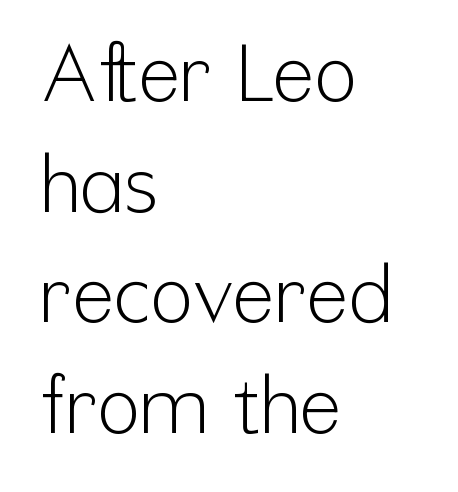
Q: Is the text bold? A: No.
Q: Is the text italic (slanted)? A: No, it is upright.
Q: Is the typeface a serif or a sans-serif typeface? A: Sans-serif.
Q: Is the text underlined? A: No.
Q: How is the paragraph aligned? A: Left-aligned.
Q: Is the spacing between letters normal or unusually wide? A: Normal.
Q: Is the spacing between lines tight, normal or loose? A: Normal.
Q: Width (condensed, normal, or wide)? A: Condensed.
Q: Stroke contrast? A: Low.
Q: x-height? A: Medium.
Q: Monospaced? A: No.
